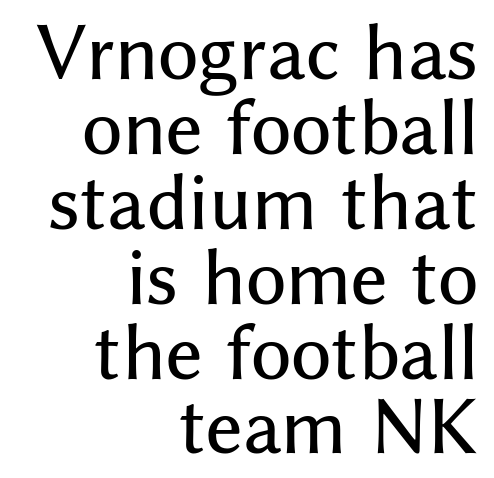
{"serif": "no", "italic": "no", "width": "normal", "stroke_contrast": "medium", "x_height": "medium", "monospaced": "no", "underline": "no", "align": "right", "line_spacing": "tight", "line_spacing_ratio": 1.07, "letter_spacing": "normal", "letter_spacing_em": 0.0, "glyph_px": 70}
